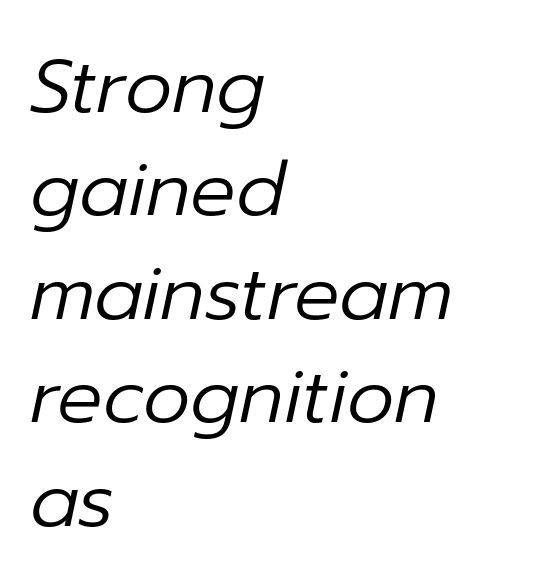
The image shows 75 px regular-weight type, italic (leaning right); set left-aligned, normal line spacing (1.38x), normal letter spacing, not underlined; low stroke contrast and a medium x-height.
